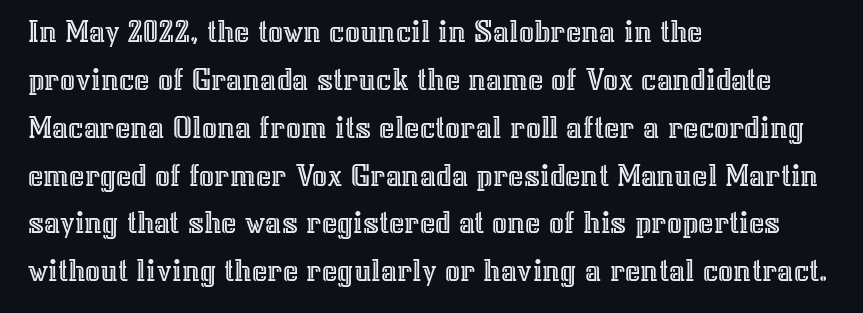
Q: Is the text italic (slanted)? A: No, it is upright.
Q: Is the text underlined? A: No.
Q: How is the paragraph aligned? A: Left-aligned.
Q: Is the spacing between letters normal or unusually wide? A: Normal.
Q: Is the spacing between lines tight, normal or loose? A: Normal.
Q: Width (condensed, normal, or wide)? A: Normal.
Q: x-height? A: Medium.
Q: Monospaced? A: No.
